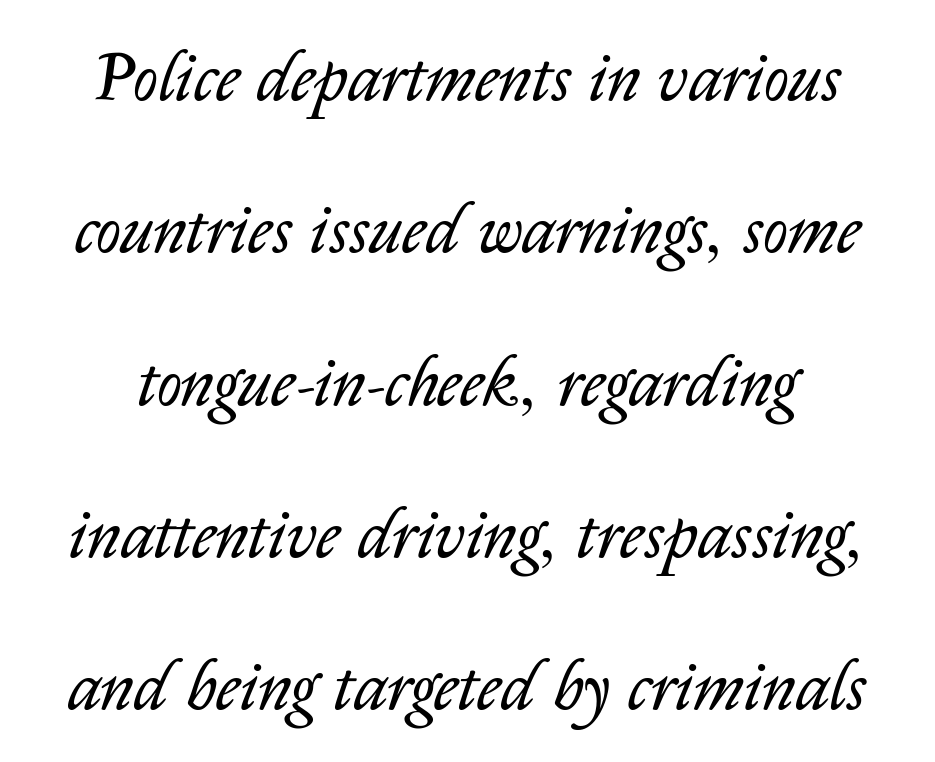
Q: Is the text bold? A: No.
Q: Is the text italic (slanted)? A: Yes, it leans right by about 14 degrees.
Q: Is the text underlined? A: No.
Q: Is the spacing between letters normal or unusually wide? A: Normal.
Q: Is the spacing between lines tight, normal or loose? A: Loose.
Q: Width (condensed, normal, or wide)? A: Normal.
Q: Stroke contrast? A: Low.
Q: x-height? A: Medium.
Q: Monospaced? A: No.
